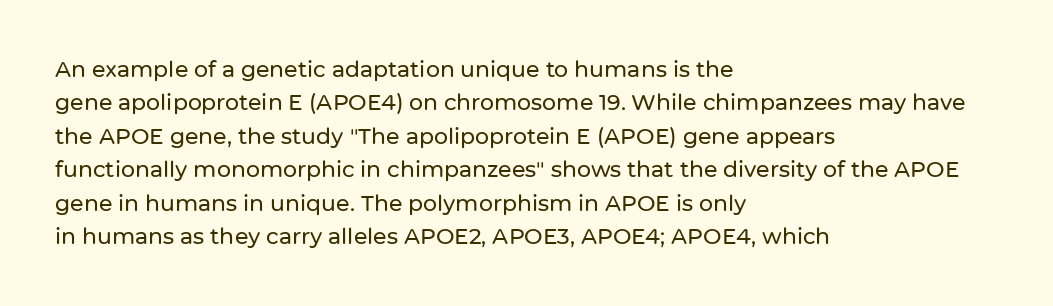
Regarding leading, the lines here are spaced in the standard way. The typography opts for an upright posture over an oblique one. Caption: multi-line text, flush left, ragged right. Nothing unusual about the tracking: characters are spaced as the font intends.
